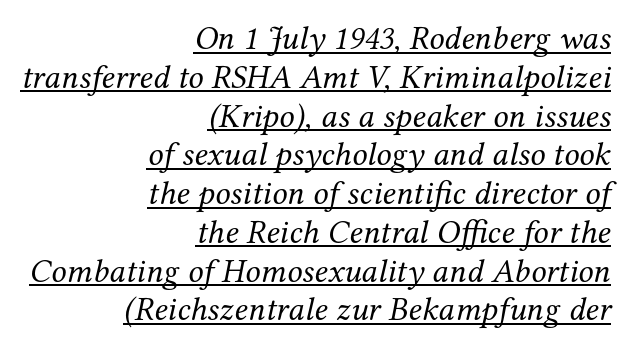
{"serif": "yes", "italic": "yes", "lean": "right", "slant_degrees": 12, "bold": "no", "weight": "regular", "width": "normal", "stroke_contrast": "medium", "x_height": "medium", "monospaced": "no", "underline": "yes", "align": "right", "line_spacing": "tight", "line_spacing_ratio": 1.14, "letter_spacing": "normal", "letter_spacing_em": 0.0, "glyph_px": 34}
